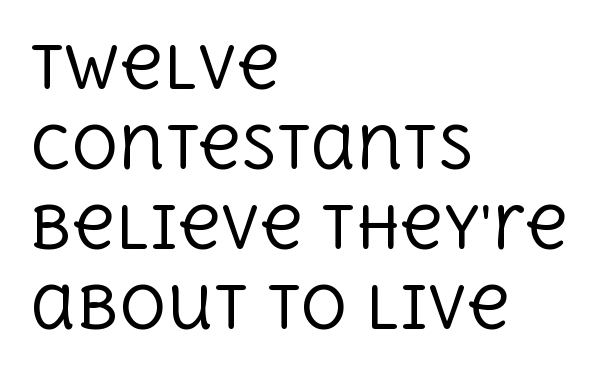
The image shows 58 px regular-weight serif type, upright; set left-aligned, normal line spacing (1.38x), normal letter spacing, not underlined; a large x-height.
